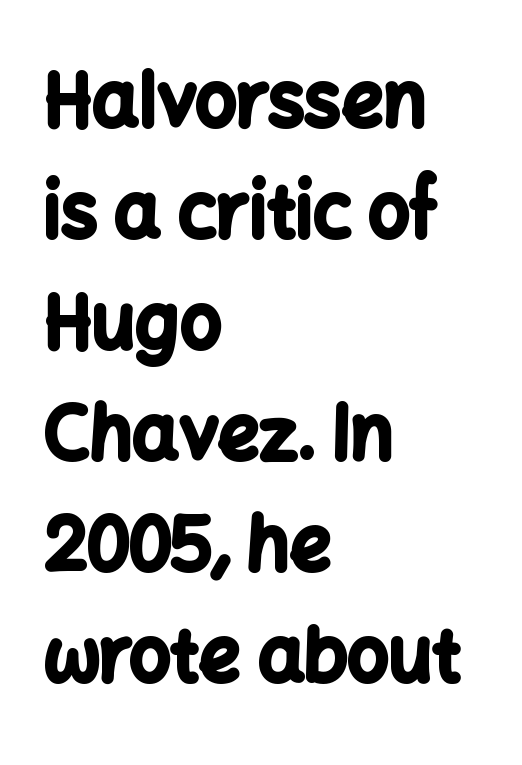
Check under the words: just untouched page. The rag falls on the right side of this text block. You could not count columns in this text — the font is proportionally spaced. When letters stand straight like this, we call the style roman or upright. What kind of face is this? One without serifs — a sans. Its strokes are broad and dark, the hallmark of bold type.
